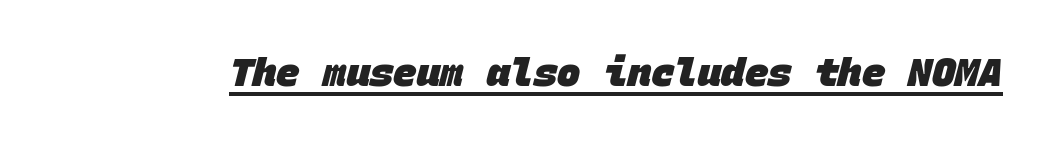
The image shows 39 px heavy sans-serif type, monospaced; set normal letter spacing, underlined; low stroke contrast and a large x-height.
